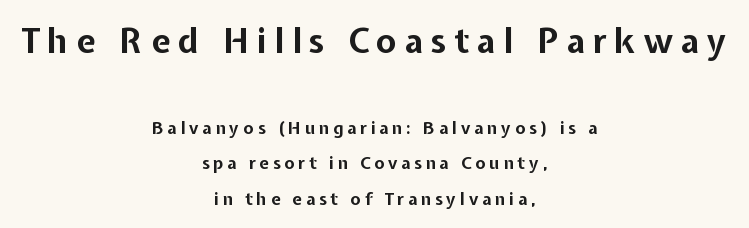
The image shows 34 px bold sans-serif type, upright; set centered, loose line spacing (2.1x), unusually wide letter spacing (+0.23 em), not underlined; the first (top) block is 2.0x larger; low stroke contrast and a medium x-height.
